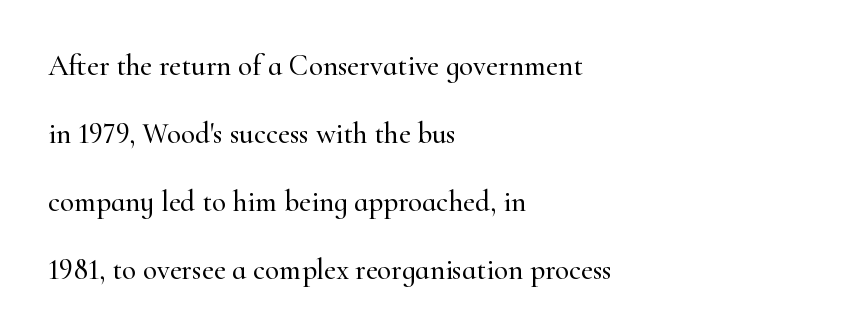
Q: Is the text italic (slanted)? A: No, it is upright.
Q: Is the typeface a serif or a sans-serif typeface? A: Serif.
Q: Is the text underlined? A: No.
Q: How is the paragraph aligned? A: Left-aligned.
Q: Is the spacing between letters normal or unusually wide? A: Normal.
Q: Is the spacing between lines tight, normal or loose? A: Loose.
Q: Width (condensed, normal, or wide)? A: Normal.
Q: Stroke contrast? A: High.
Q: x-height? A: Small.
Q: Monospaced? A: No.
